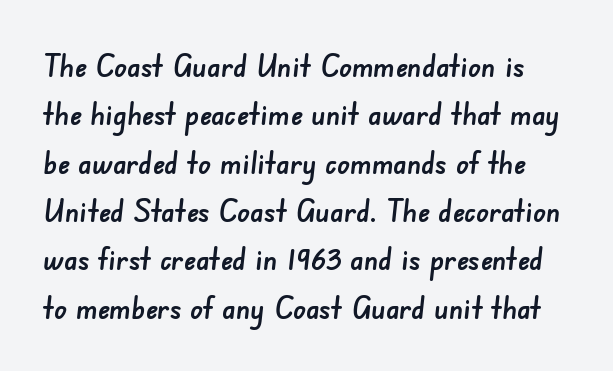
{"serif": "no", "width": "normal", "stroke_contrast": "low", "x_height": "small", "monospaced": "no", "underline": "no", "line_spacing": "normal", "line_spacing_ratio": 1.51, "letter_spacing": "normal", "letter_spacing_em": 0.0, "glyph_px": 32}
